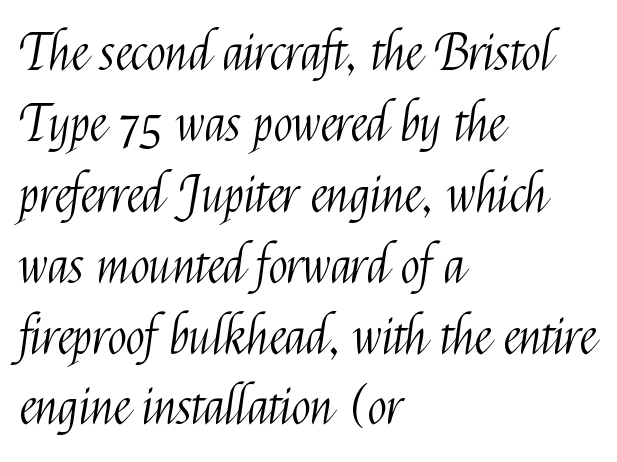
Each stroke keeps to a modest, everyday thickness or less. Character widths vary here, with narrow letters taking less room than wide ones. The lines sit at an ordinary, default distance from one another.
